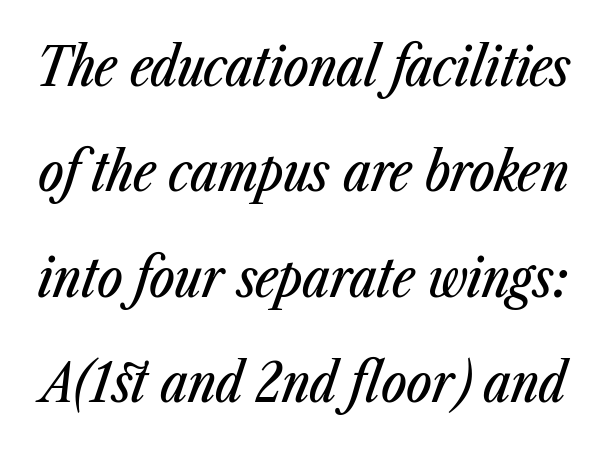
These lines stand farther apart than default settings would place them. The face used here is rendered with its standard letterfit. Plain, unruled lines of type. Varying glyph widths throughout — classic text-font behaviour. Emphasis-style slanted type is in use.
